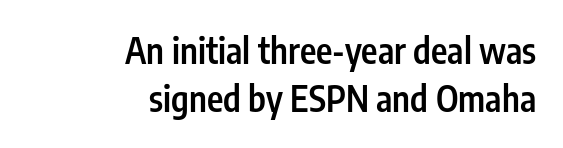
{"serif": "no", "italic": "no", "bold": "semi", "weight": "semibold", "width": "condensed", "stroke_contrast": "low", "x_height": "medium", "monospaced": "no", "underline": "no", "align": "right", "line_spacing": "normal", "line_spacing_ratio": 1.38, "letter_spacing": "normal", "letter_spacing_em": 0.0, "glyph_px": 35}
